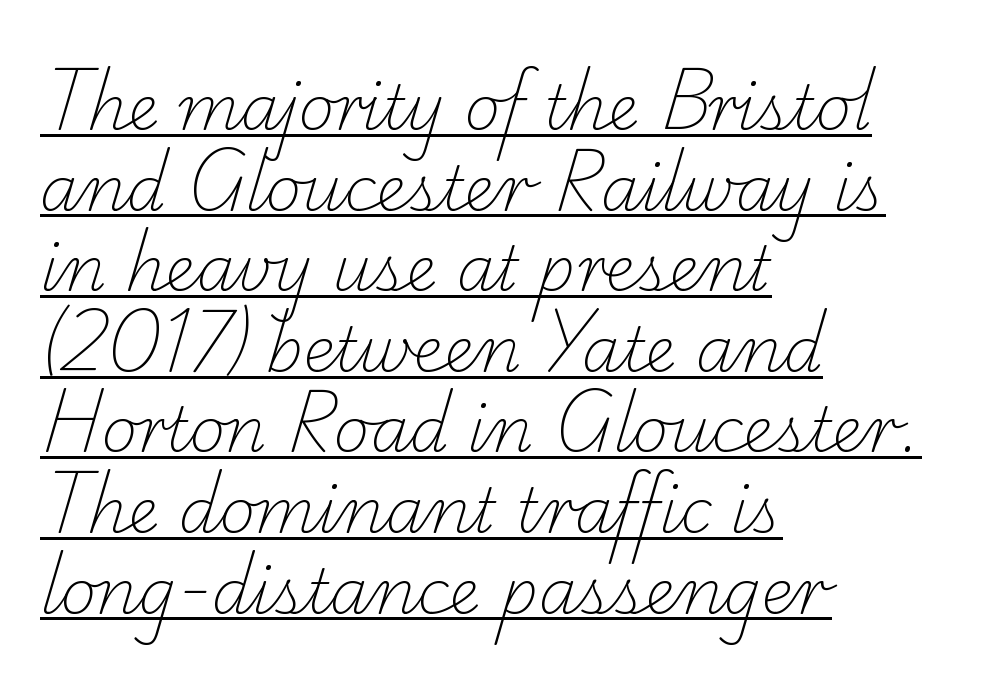
Q: Is the text bold? A: No.
Q: Is the typeface a serif or a sans-serif typeface? A: Serif.
Q: Is the text underlined? A: Yes.
Q: How is the paragraph aligned? A: Left-aligned.
Q: Is the spacing between letters normal or unusually wide? A: Normal.
Q: Is the spacing between lines tight, normal or loose? A: Normal.
Q: Width (condensed, normal, or wide)? A: Normal.
Q: Stroke contrast? A: Low.
Q: x-height? A: Small.
Q: Monospaced? A: No.
